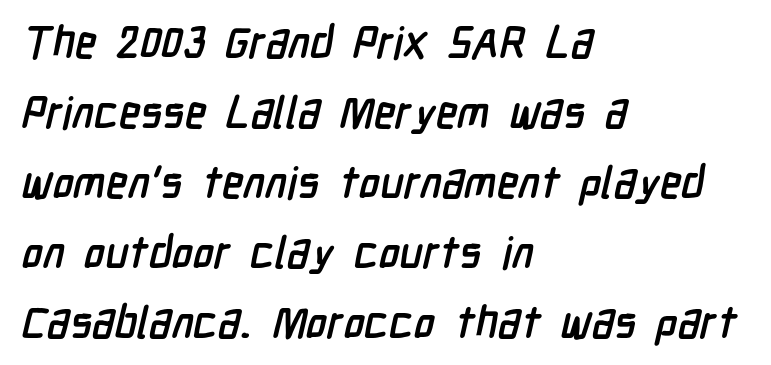
The image shows 44 px semibold, condensed sans-serif type; set left-aligned, normal line spacing (1.59x), normal letter spacing, not underlined; low stroke contrast and a medium x-height.
